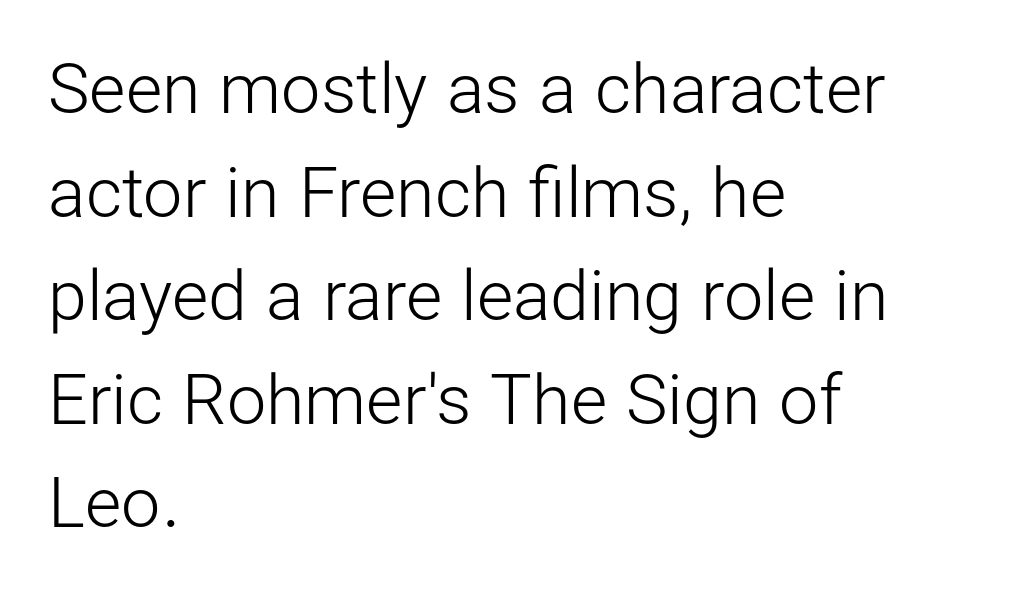
Q: Is the text bold? A: No.
Q: Is the text italic (slanted)? A: No, it is upright.
Q: Is the typeface a serif or a sans-serif typeface? A: Sans-serif.
Q: Is the text underlined? A: No.
Q: How is the paragraph aligned? A: Left-aligned.
Q: Is the spacing between letters normal or unusually wide? A: Normal.
Q: Is the spacing between lines tight, normal or loose? A: Normal.
Q: Width (condensed, normal, or wide)? A: Normal.
Q: Stroke contrast? A: Low.
Q: x-height? A: Medium.
Q: Monospaced? A: No.
